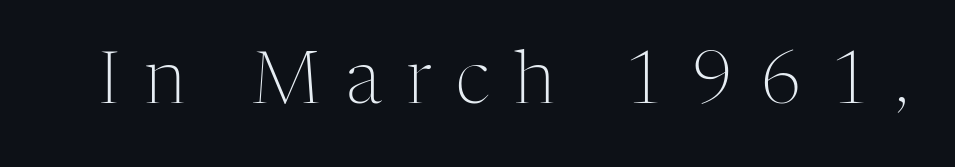
The image shows 72 px light serif type, upright; set unusually wide letter spacing (+0.35 em), not underlined; medium stroke contrast and a medium x-height.
